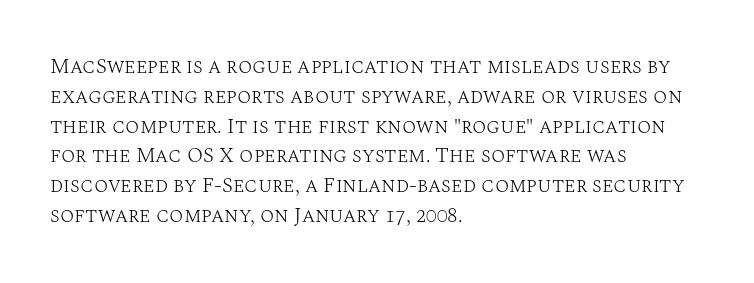
Q: Is the text bold? A: No.
Q: Is the text italic (slanted)? A: No, it is upright.
Q: Is the text underlined? A: No.
Q: How is the paragraph aligned? A: Left-aligned.
Q: Is the spacing between letters normal or unusually wide? A: Normal.
Q: Is the spacing between lines tight, normal or loose? A: Normal.
